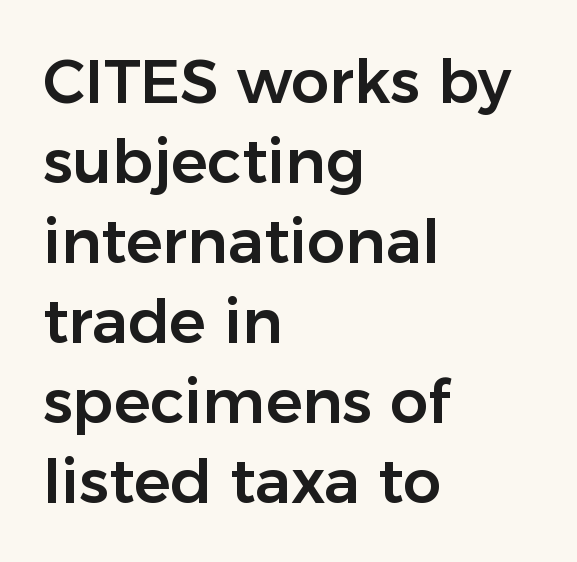
{"serif": "no", "italic": "no", "width": "normal", "stroke_contrast": "low", "x_height": "medium", "monospaced": "no", "underline": "no", "align": "left", "line_spacing": "normal", "line_spacing_ratio": 1.31, "letter_spacing": "normal", "letter_spacing_em": 0.0, "glyph_px": 61}
